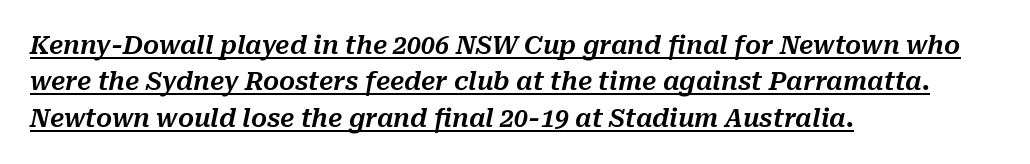
The image shows 25 px text type, italic (leaning right); set left-aligned, normal line spacing (1.46x), normal letter spacing, underlined.
